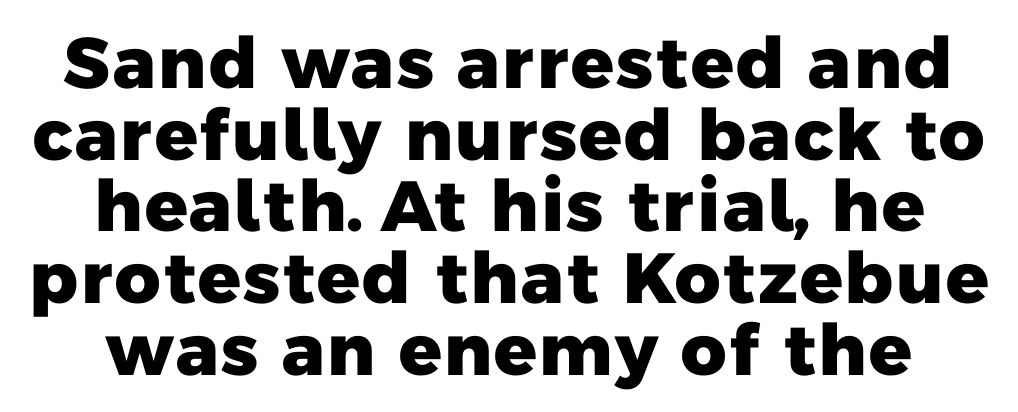
{"serif": "no", "bold": "yes", "weight": "heavy", "width": "normal", "stroke_contrast": "low", "x_height": "medium", "monospaced": "no", "underline": "no", "align": "center", "line_spacing": "tight", "line_spacing_ratio": 1.01, "letter_spacing": "normal", "letter_spacing_em": 0.0, "glyph_px": 71}
